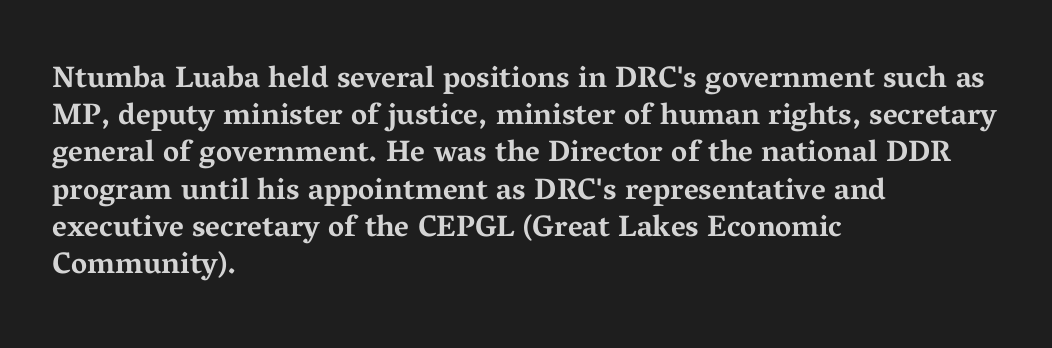
The font family rendered here belongs to the serif group. Anything drawn beneath the words? Only blank space. Nobody touched the tracking dial on this one. Heavy-handed strokes throughout: this text is bold. The setting favours the left margin, as ordinary paragraphs usually do.
